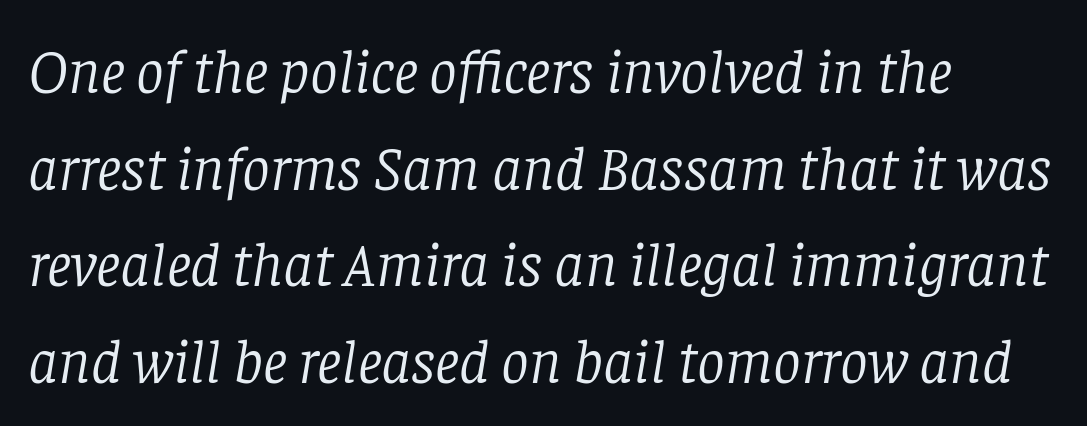
The image shows 62 px light serif type, italic (leaning right); set left-aligned, normal line spacing (1.56x), normal letter spacing, not underlined; low stroke contrast and a large x-height.
